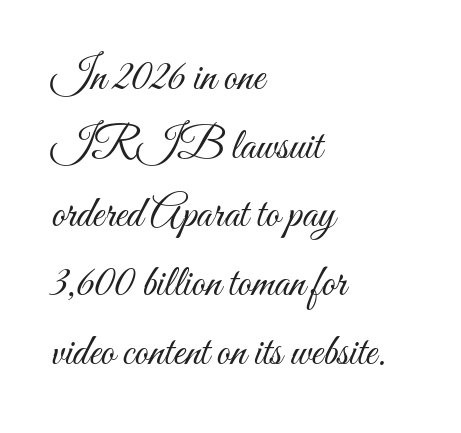
The letters sit at their default tracking, neither squeezed nor spread. Underline: absent. The font is comparable to plain body text, perhaps lighter. The designer left line spacing at the default. Where is the straight margin? On the left.
